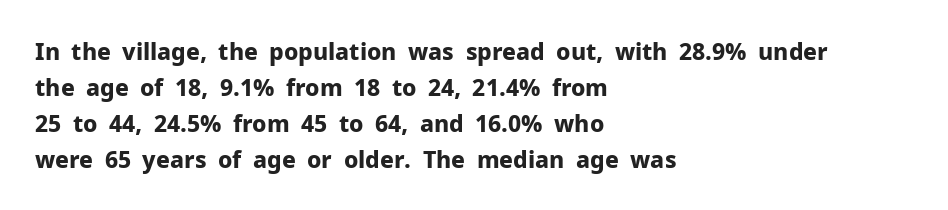
The image shows 23 px bold type, upright; set left-aligned, normal line spacing (1.56x), normal letter spacing, not underlined.
